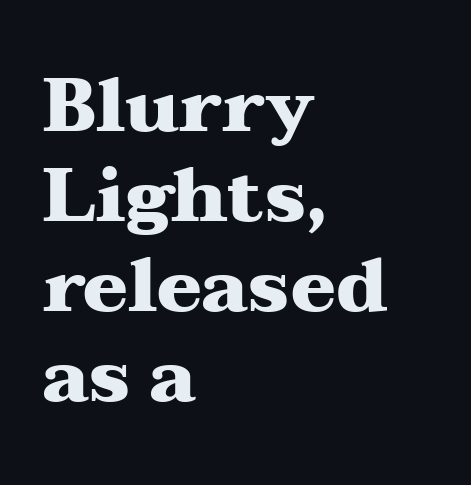
{"serif": "yes", "italic": "no", "bold": "yes", "weight": "heavy", "width": "wide", "stroke_contrast": "medium", "x_height": "medium", "monospaced": "no", "underline": "no", "align": "left", "line_spacing_ratio": 1.2, "letter_spacing": "normal", "letter_spacing_em": 0.0, "glyph_px": 75}
